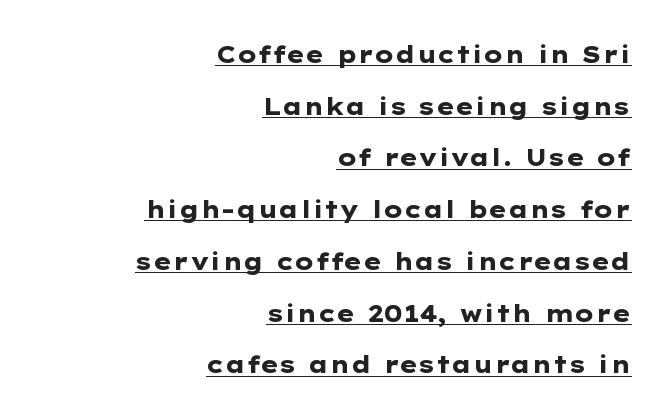
Each word holds together tightly as a unit, with standard inter-letter gaps. No italicization has been applied; the sample stays upright. The rendering uses the underline text-decoration. The rag falls on the left side of this text block. The leading is generous, giving the passage an open texture.
